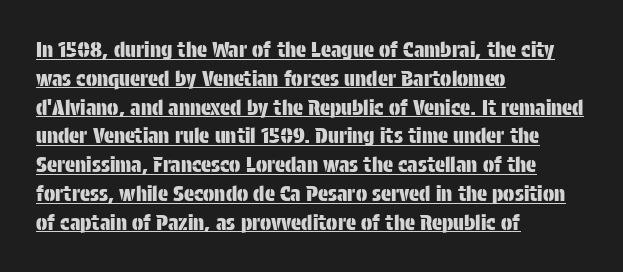
{"italic": "no", "underline": "yes", "align": "left", "line_spacing": "normal", "line_spacing_ratio": 1.37, "letter_spacing": "normal", "letter_spacing_em": 0.0, "glyph_px": 21}
